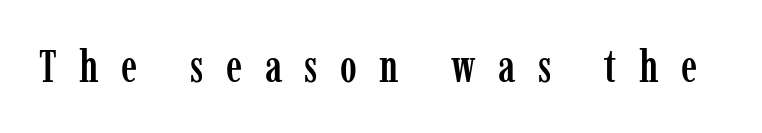
The image shows 45 px condensed serif type, upright; set unusually wide letter spacing (+0.5 em), not underlined; low stroke contrast and a medium x-height.
